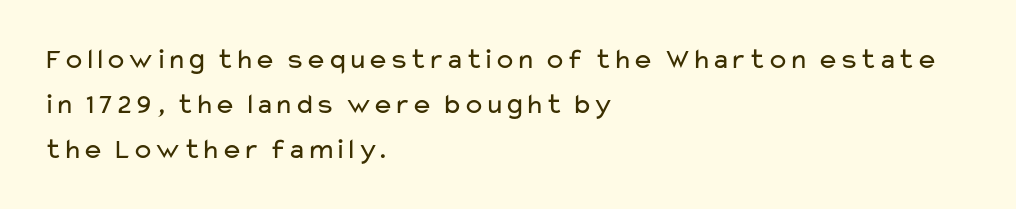
The image shows 29 px regular-weight, wide sans-serif type, upright; set left-aligned, normal line spacing (1.56x), normal letter spacing, not underlined; low stroke contrast and a medium x-height.
